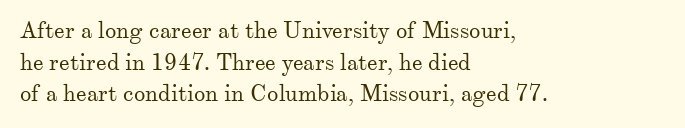
{"italic": "no", "bold": "no", "underline": "no", "align": "left", "line_spacing": "normal", "line_spacing_ratio": 1.38, "letter_spacing": "normal", "letter_spacing_em": 0.0, "glyph_px": 23}
